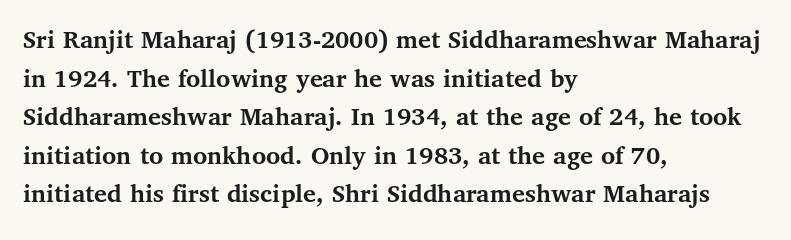
Q: Is the text bold? A: Yes.
Q: Is the text italic (slanted)? A: No, it is upright.
Q: Is the text underlined? A: No.
Q: How is the paragraph aligned? A: Left-aligned.
Q: Is the spacing between letters normal or unusually wide? A: Normal.
Q: Is the spacing between lines tight, normal or loose? A: Normal.
